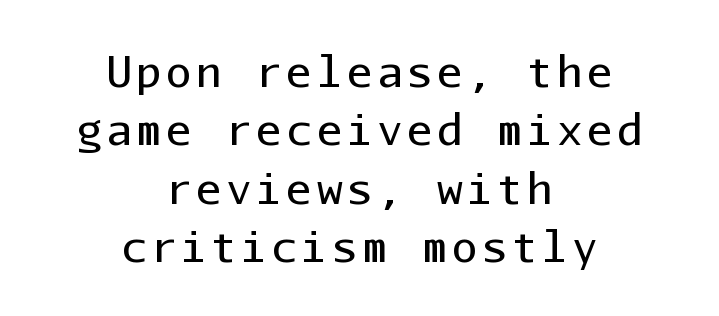
The type family on display is of the sans-serif kind. The weight tops out at a normal text grade. The space between consecutive lines is moderate. A typesetter would call this monospace, since all characters share one set width.
